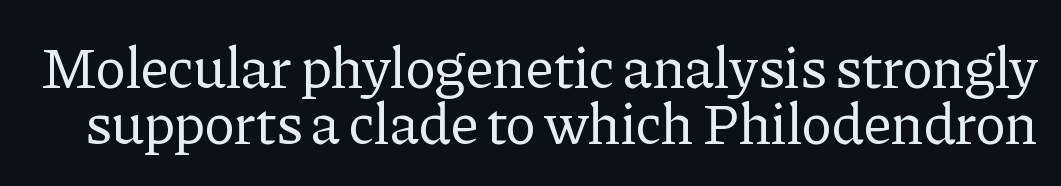
Q: Is the text bold? A: No.
Q: Is the text italic (slanted)? A: No, it is upright.
Q: Is the typeface a serif or a sans-serif typeface? A: Serif.
Q: Is the text underlined? A: No.
Q: Is the spacing between letters normal or unusually wide? A: Normal.
Q: Is the spacing between lines tight, normal or loose? A: Tight.
Q: Width (condensed, normal, or wide)? A: Normal.
Q: Stroke contrast? A: Low.
Q: x-height? A: Medium.
Q: Monospaced? A: No.
